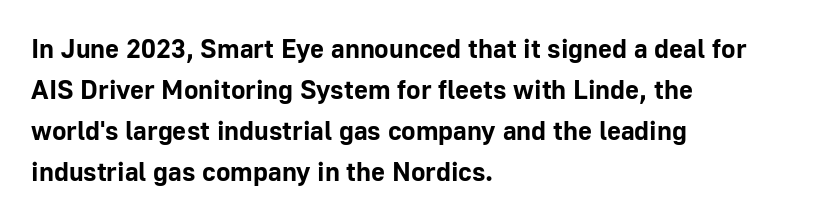
Line beginnings align vertically; line endings do not. Between one letter and the next there's only the usual sliver of space. Notice how descenders clear the ascenders below comfortably — that's standard leading. Does the lettering tilt? It doesn't — this is upright. Letters rest on an invisible, unmarked baseline.
